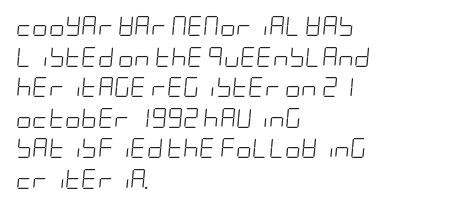
The image shows 20 px text type, italic (leaning right); set left-aligned, normal line spacing (1.53x), normal letter spacing, not underlined.
